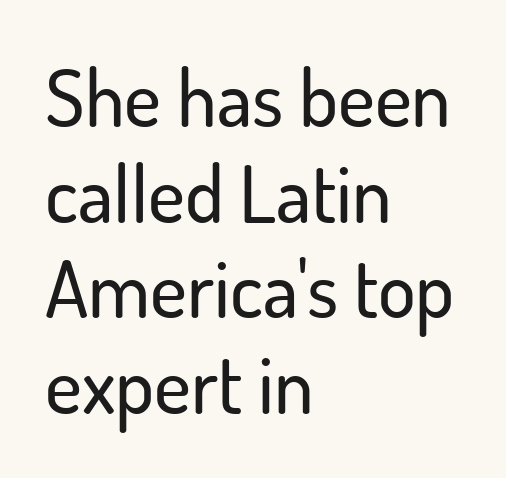
The gap between lines stays unmarked. A roman cut, with each character standing at attention. Classification — sans serif. Words appear dense and cohesive because spacing is normal. Which margin do the lines hug? The left one — the right edge is uneven.
